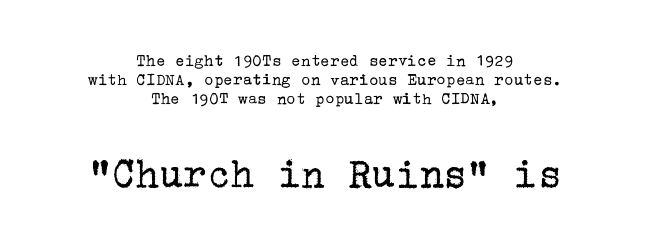
Is there much room between lines? No — they nearly touch. Is the stroke heavy? The answer is a plain regular-or-lighter. Italic? Not at all — the glyphs are vertical. The rendering enlarges the type as you move from the upper chunk to the lower. Nobody drew a line under any word here.
